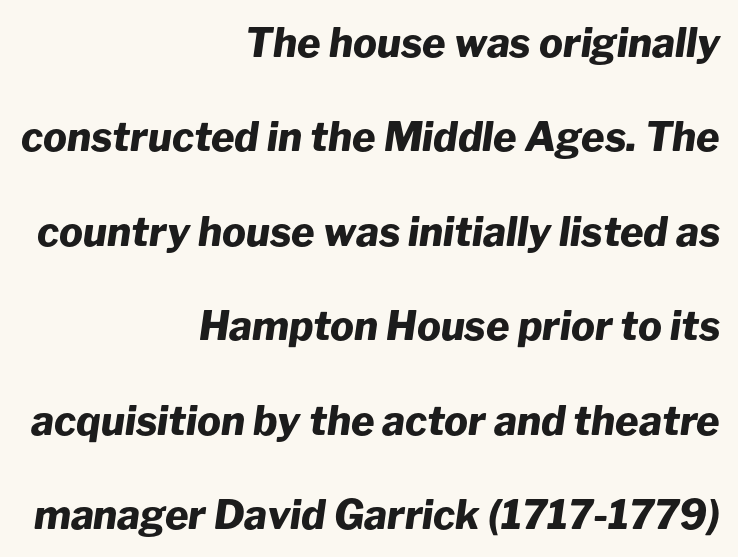
The image shows 40 px heavy type, italic (leaning right); set right-aligned, loose line spacing (2.36x), normal letter spacing, not underlined; low stroke contrast and a medium x-height.
